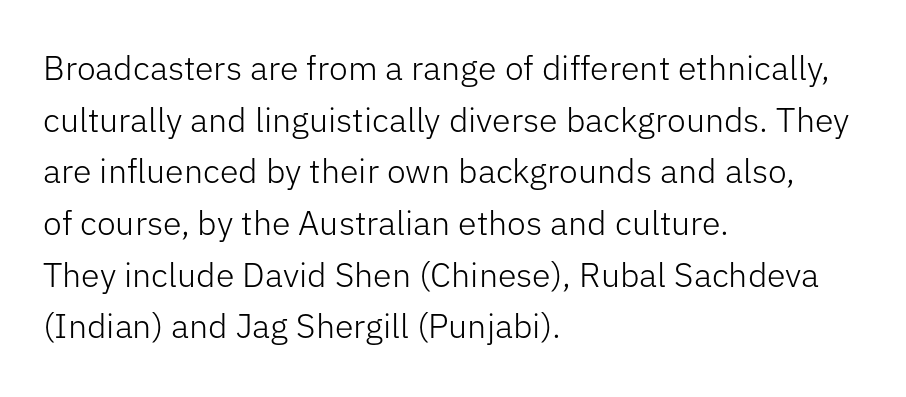
Q: Is the text bold? A: No.
Q: Is the text italic (slanted)? A: No, it is upright.
Q: Is the typeface a serif or a sans-serif typeface? A: Sans-serif.
Q: Is the text underlined? A: No.
Q: How is the paragraph aligned? A: Left-aligned.
Q: Is the spacing between letters normal or unusually wide? A: Normal.
Q: Is the spacing between lines tight, normal or loose? A: Normal.
Q: Width (condensed, normal, or wide)? A: Normal.
Q: Stroke contrast? A: Low.
Q: x-height? A: Medium.
Q: Monospaced? A: No.
